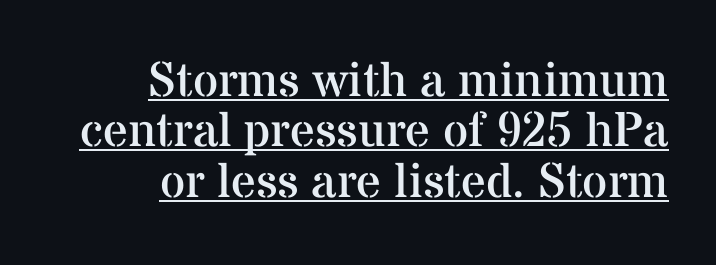
Posture: upright roman. Weight class: somewhere from thin through regular. Notice how descenders almost collide with the ascenders below — that's tight leading. The rendering shows small feet on the letterforms — a serif design.
